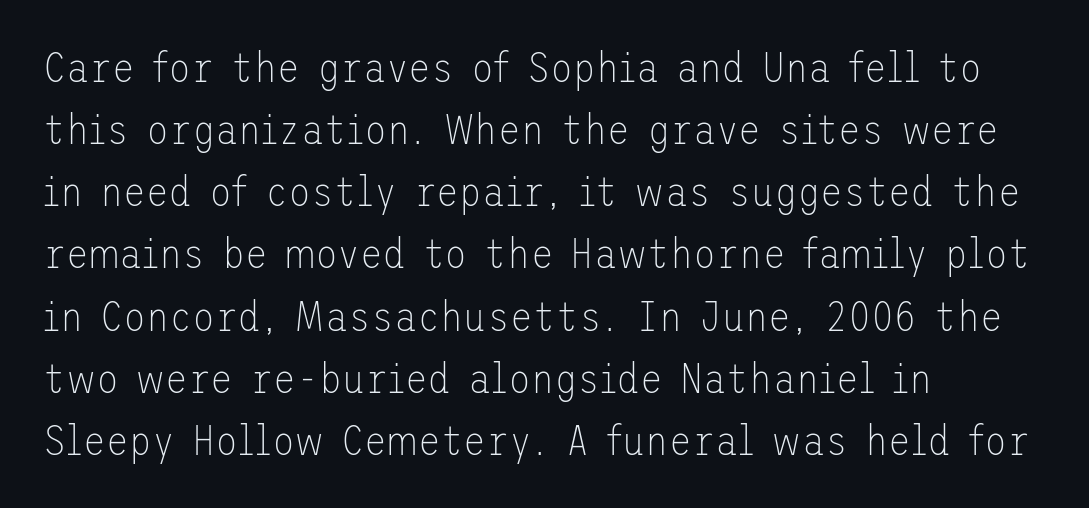
Q: Is the text bold? A: No.
Q: Is the text italic (slanted)? A: No, it is upright.
Q: Is the typeface a serif or a sans-serif typeface? A: Sans-serif.
Q: Is the text underlined? A: No.
Q: How is the paragraph aligned? A: Left-aligned.
Q: Is the spacing between letters normal or unusually wide? A: Normal.
Q: Is the spacing between lines tight, normal or loose? A: Normal.
Q: Width (condensed, normal, or wide)? A: Normal.
Q: Stroke contrast? A: Low.
Q: x-height? A: Medium.
